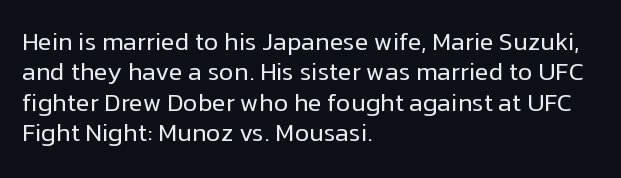
The image shows 25 px text type, upright; set left-aligned, line spacing 1.22x, normal letter spacing, not underlined.
